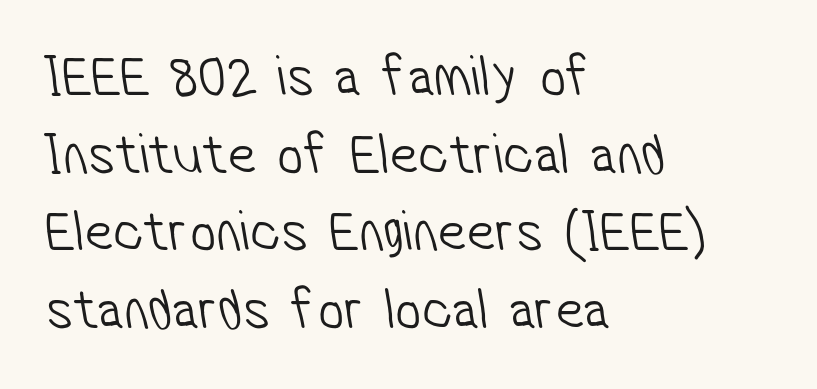
{"serif": "no", "bold": "no", "weight": "light", "width": "condensed", "stroke_contrast": "low", "x_height": "medium", "monospaced": "no", "underline": "no", "align": "left", "line_spacing": "normal", "line_spacing_ratio": 1.34, "letter_spacing": "normal", "letter_spacing_em": 0.0, "glyph_px": 58}
